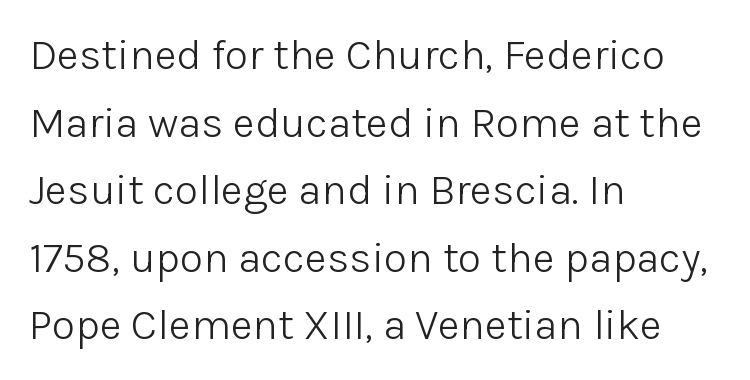
A light-to-regular cut is what we see here. Each new line begins a customary step beneath the previous one. No italicization has been applied; the sample stays upright. Leftover space on each line is placed entirely after the last word. The font family rendered here belongs to the sans-serif group.
